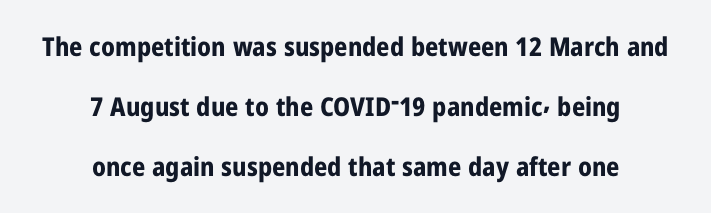
Q: Is the text bold? A: Yes.
Q: Is the text italic (slanted)? A: No, it is upright.
Q: Is the text underlined? A: No.
Q: How is the paragraph aligned? A: Centered.
Q: Is the spacing between letters normal or unusually wide? A: Normal.
Q: Is the spacing between lines tight, normal or loose? A: Loose.
